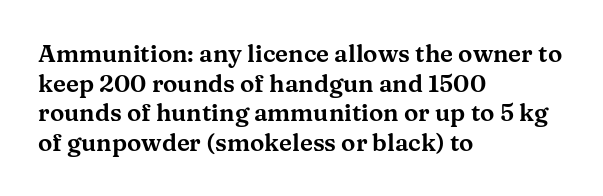
The rag falls on the right side of this text block. This sample uses an upright cut, with every glyph sitting square on the baseline. This sample uses plain, unmodified letter spacing. The strip under each line holds only bare page.
